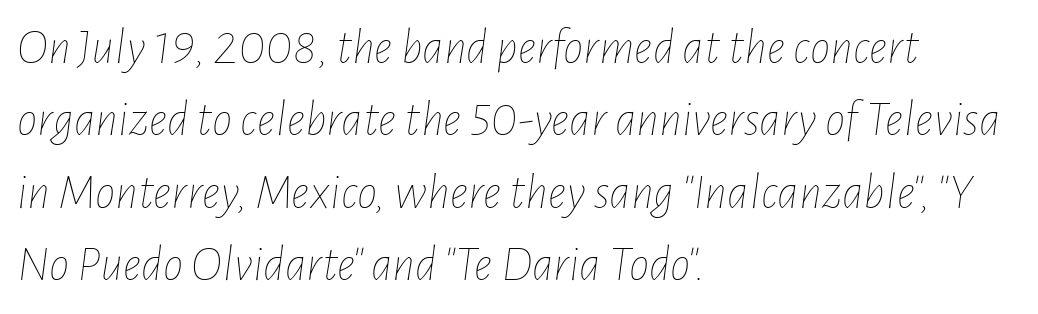
Any mark beneath the type? The region is blank. The rendering uses a moderate line-height, typical for paragraphs. The passage shown has conventional tracking throughout. An italicized treatment has been applied to the whole sample.
